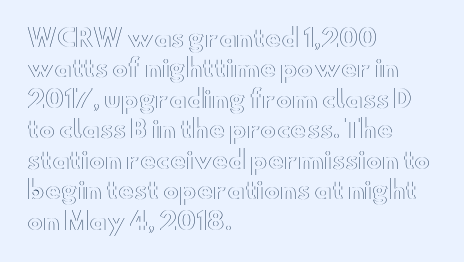
Unmarked baselines from the first word to the last. Short and long lines alike share a common starting point at left. The horizontal fit of the characters is conventional and even. Leading matches the norm, producing a regular column. In terms of posture, this sample is upright.
